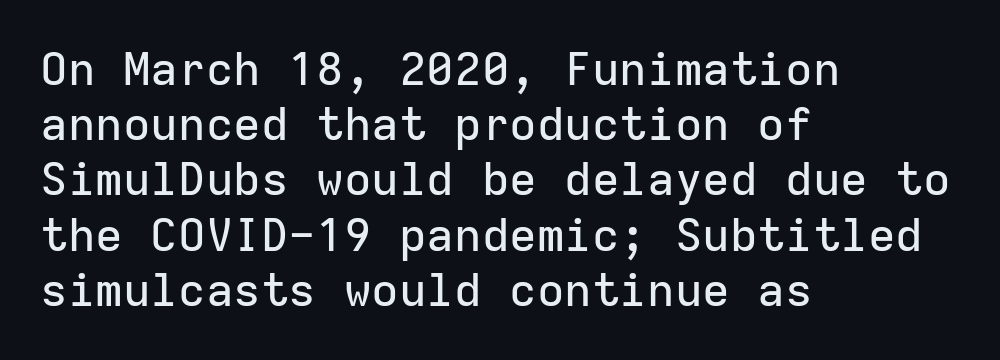
Italic? Not at all — the glyphs are vertical. No feet cap the strokes, marking this as sans-serif type. Every character here occupies the same horizontal width, giving the sample a typewriter-like rhythm. The paragraph has a hard left edge and a soft right edge. Bare-footed words on every line. In terms of letterspacing, this is plain default setting.
